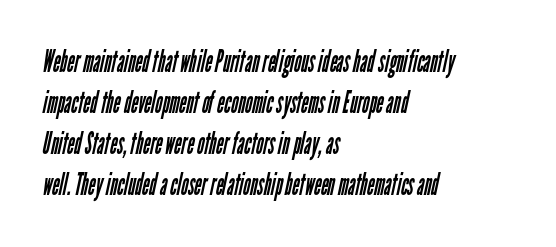
The rendering uses a moderate line-height, typical for paragraphs. On a weight scale, this lands at 450 or below. The passage shown is not underscored anywhere. Is this a fixed-width face? No — the glyphs have proportional, varying widths. The rendering keeps characters at their native spacing. Each line starts at the same left margin while the right side varies.
